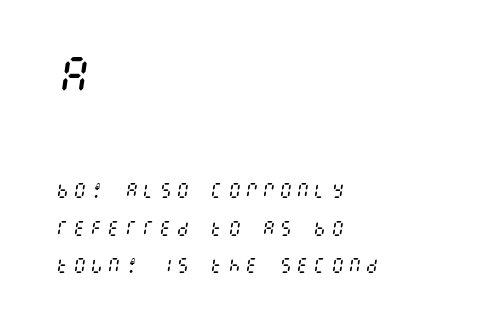
The image shows 42 px regular-weight, condensed type, italic (leaning right); set left-aligned, loose line spacing (2.22x), unusually wide letter spacing (+0.21 em), not underlined; the first (top) block is 2.47x larger; medium stroke contrast and a large x-height.
